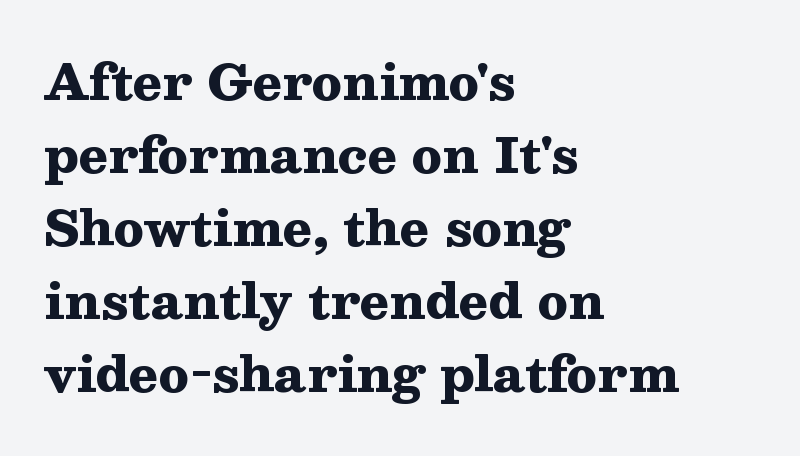
The characters display serif detailing at their extremities. These lines are rendered in a variable-pitch font. The rows are spaced the way most documents space them. The passage shown has conventional tracking throughout. How heavy is the stroke? Heavy — this is a bold.
